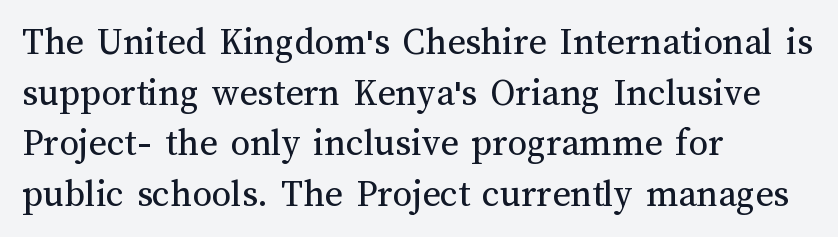
{"italic": "no", "bold": "no", "weight": "regular", "width": "normal", "stroke_contrast": "medium", "x_height": "medium", "monospaced": "no", "underline": "no", "align": "left", "line_spacing": "normal", "line_spacing_ratio": 1.3, "letter_spacing": "normal", "letter_spacing_em": 0.0, "glyph_px": 39}
